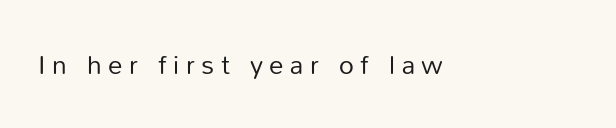
The image shows 26 px text type, upright; set unusually wide letter spacing (+0.25 em), not underlined.
